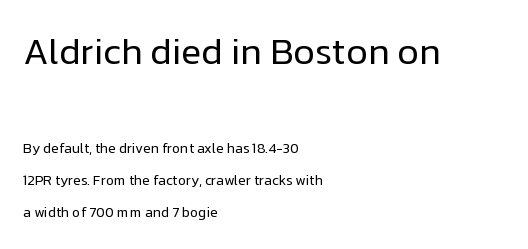
Line starts are locked; line ends wander. No extra ink here — the face is not bold. Bigger letters appear in the top chunk; the bottom chunk is reduced. You could fit nearly another row in the gap between these rows. These lines keep a tight, regular rhythm from letter to letter.
